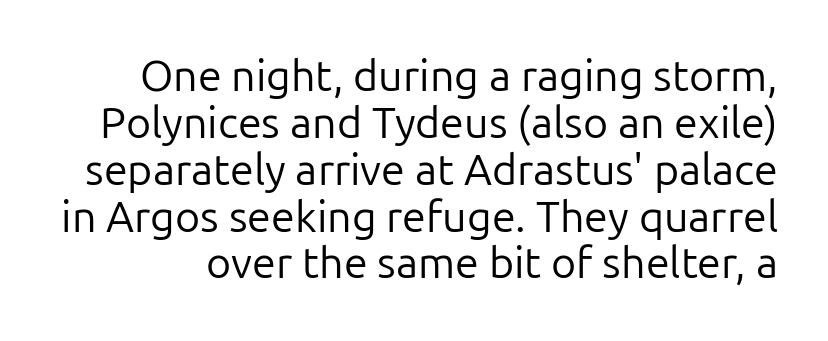
{"serif": "no", "italic": "no", "bold": "no", "weight": "regular", "width": "normal", "stroke_contrast": "low", "x_height": "medium", "monospaced": "no", "underline": "no", "line_spacing": "tight", "line_spacing_ratio": 1.09, "letter_spacing": "normal", "letter_spacing_em": 0.0, "glyph_px": 43}
